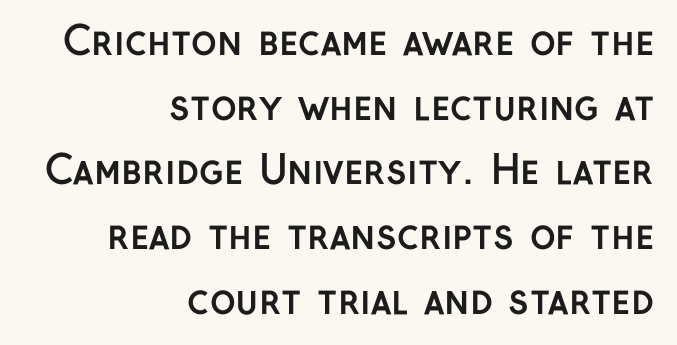
The image shows 39 px semibold sans-serif type, upright; set right-aligned, normal line spacing (1.66x), normal letter spacing, not underlined; low stroke contrast and a medium x-height.
